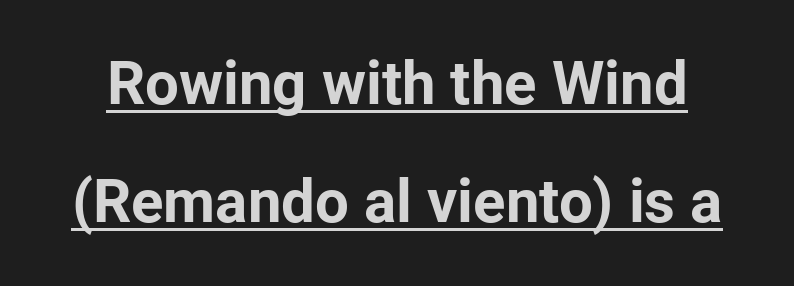
The image shows 60 px bold sans-serif type, upright; set loose line spacing (1.97x), normal letter spacing, underlined; low stroke contrast and a medium x-height.
